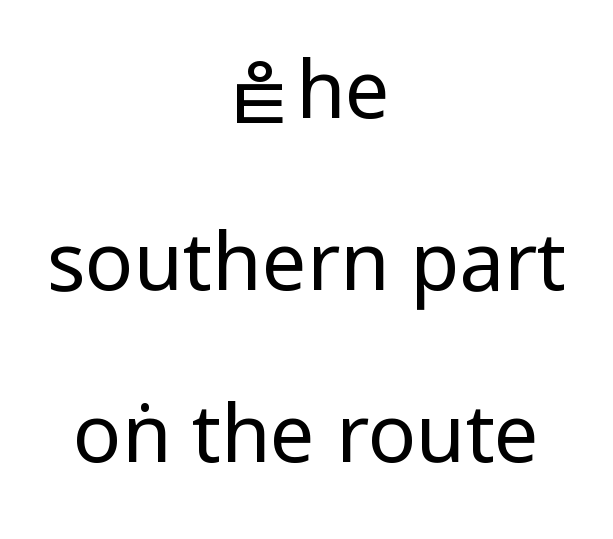
The image shows 80 px regular-weight, condensed sans-serif type, upright; set centered, loose line spacing (2.15x), normal letter spacing, not underlined; low stroke contrast and a large x-height.
